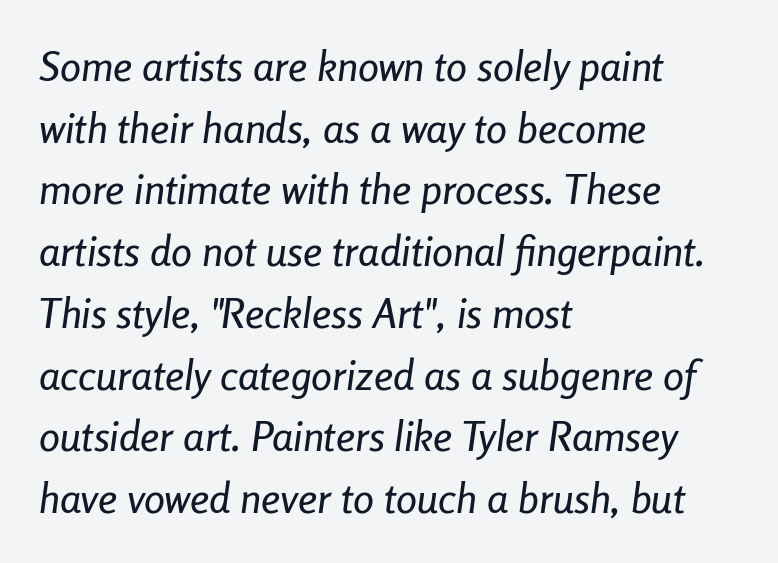
Spacing verdict: proportional, widths tailored to each character. Slanted lettering throughout. The strip under each line holds only bare page. Visually the block forms a straight wall on the left and a jagged coastline on the right.
